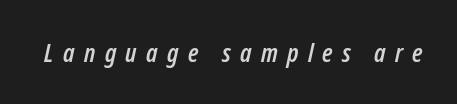
Emphasis-style slanted type is in use. Each row of text sits above clean, open space. Characters follow at a spacing far wider than the type designer built in.
